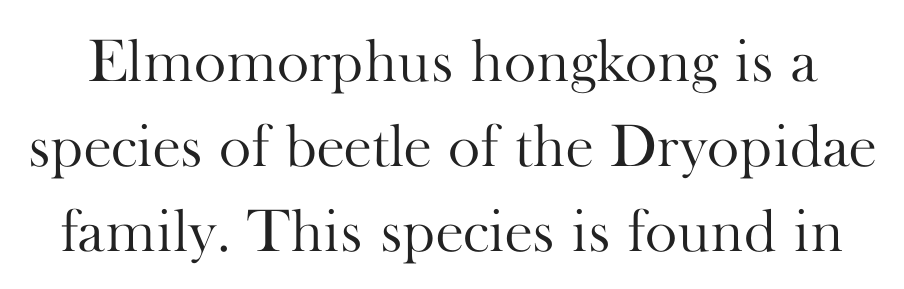
Q: Is the text bold? A: No.
Q: Is the text italic (slanted)? A: No, it is upright.
Q: Is the typeface a serif or a sans-serif typeface? A: Serif.
Q: Is the text underlined? A: No.
Q: Is the spacing between letters normal or unusually wide? A: Normal.
Q: Is the spacing between lines tight, normal or loose? A: Normal.
Q: Width (condensed, normal, or wide)? A: Normal.
Q: Stroke contrast? A: High.
Q: x-height? A: Small.
Q: Monospaced? A: No.
